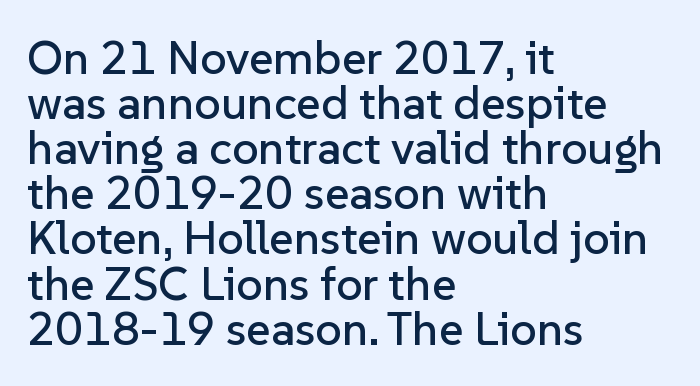
Tracking value appears to be zero — textbook default spacing. Summary of vertical rhythm: compact, with narrow interline spacing. Notice how the passage keeps a crisp vertical edge on the left only. Think of a printed novel: that variable character pitch is what you see here. Characters remain perfectly vertical along every line. The passage shown is not underscored anywhere.
